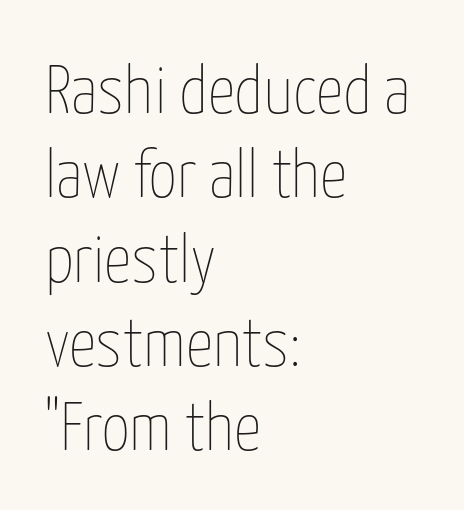
{"italic": "no", "bold": "no", "weight": "thin", "width": "condensed", "stroke_contrast": "low", "x_height": "medium", "monospaced": "no", "underline": "no", "align": "left", "line_spacing_ratio": 1.24, "letter_spacing": "normal", "letter_spacing_em": 0.0, "glyph_px": 68}
